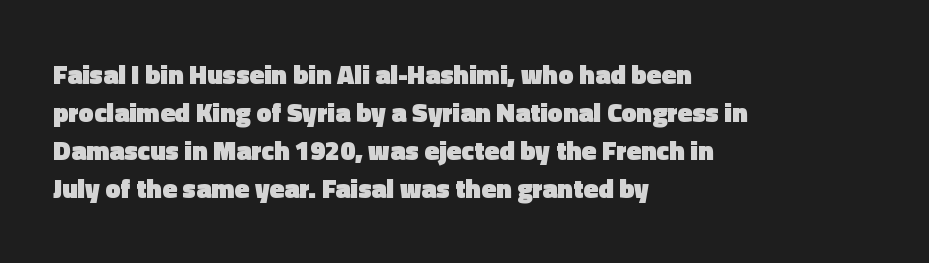
Nothing unusual about the tracking: characters are spaced as the font intends. Glance below the letters and you will spot only blank space. Designer's note — italics off, roman on. Alignment: flush left.
